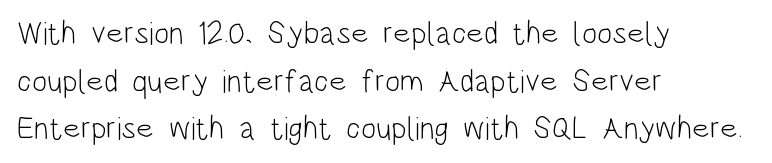
{"serif": "no", "italic": "no", "bold": "no", "weight": "light", "width": "condensed", "stroke_contrast": "low", "x_height": "large", "monospaced": "no", "underline": "no", "align": "left", "line_spacing": "normal", "line_spacing_ratio": 1.49, "letter_spacing": "normal", "letter_spacing_em": 0.0, "glyph_px": 32}
